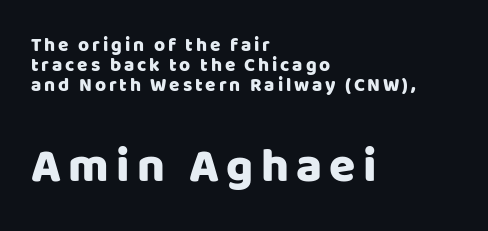
Q: Is the text italic (slanted)? A: No, it is upright.
Q: Is the typeface a serif or a sans-serif typeface? A: Sans-serif.
Q: Is the text underlined? A: No.
Q: How is the paragraph aligned? A: Left-aligned.
Q: Is the spacing between lines tight, normal or loose? A: Tight.
Q: Which block of text is set in a larger size, the first (top) or the second (bottom)? A: The second (bottom) one.
Q: Width (condensed, normal, or wide)? A: Normal.
Q: Stroke contrast? A: Low.
Q: x-height? A: Large.
Q: Monospaced? A: No.
